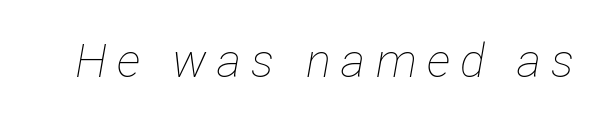
Tracking here is generous; glyphs stand well apart from one another. Do the characters align in a grid? No, the font is proportional. Weight: not bold — regular or lighter. Every character sits at an angle, as italics do.
